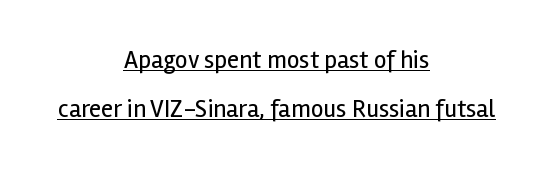
The passage shown is underscored from start to finish. The letters stand upright; this is a roman face. Standard letterfit; no display-style spreading of the glyphs. Baseline-to-baseline distance is far greater than the letter height.
